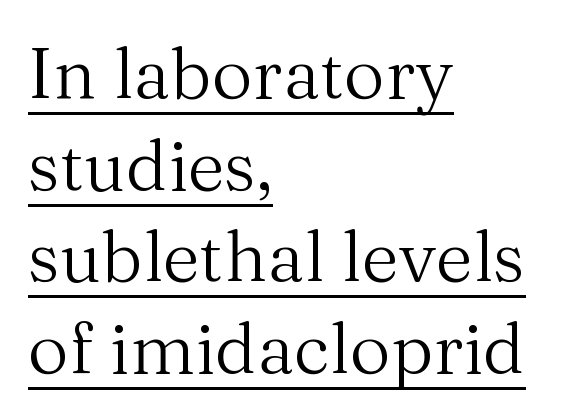
Q: Is the text bold? A: No.
Q: Is the text italic (slanted)? A: No, it is upright.
Q: Is the typeface a serif or a sans-serif typeface? A: Serif.
Q: Is the text underlined? A: Yes.
Q: How is the paragraph aligned? A: Left-aligned.
Q: Is the spacing between letters normal or unusually wide? A: Normal.
Q: Is the spacing between lines tight, normal or loose? A: Normal.
Q: Width (condensed, normal, or wide)? A: Normal.
Q: Stroke contrast? A: Medium.
Q: x-height? A: Medium.
Q: Monospaced? A: No.
